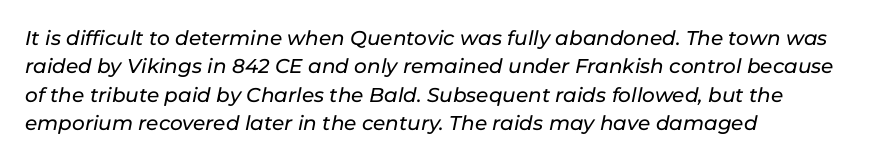
{"italic": "yes", "lean": "right", "slant_degrees": 11, "underline": "no", "align": "left", "line_spacing": "normal", "line_spacing_ratio": 1.42, "letter_spacing": "normal", "letter_spacing_em": 0.0, "glyph_px": 20}
